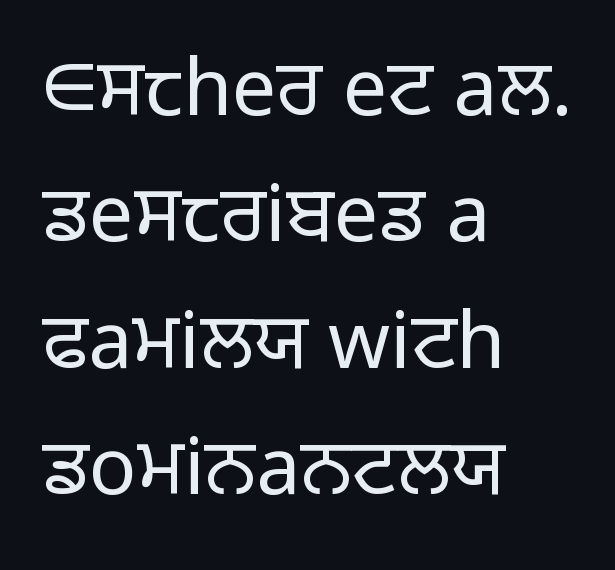
The image shows 79 px light sans-serif type, upright; set left-aligned, normal line spacing (1.6x), normal letter spacing, not underlined; low stroke contrast and a medium x-height.
